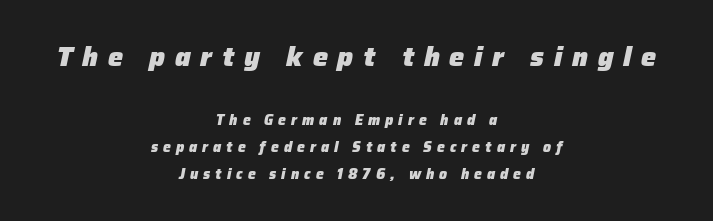
The image shows 27 px bold type, italic (leaning right); set centered, loose line spacing (1.93x), unusually wide letter spacing (+0.36 em), not underlined; the first (top) block is 1.93x larger.
